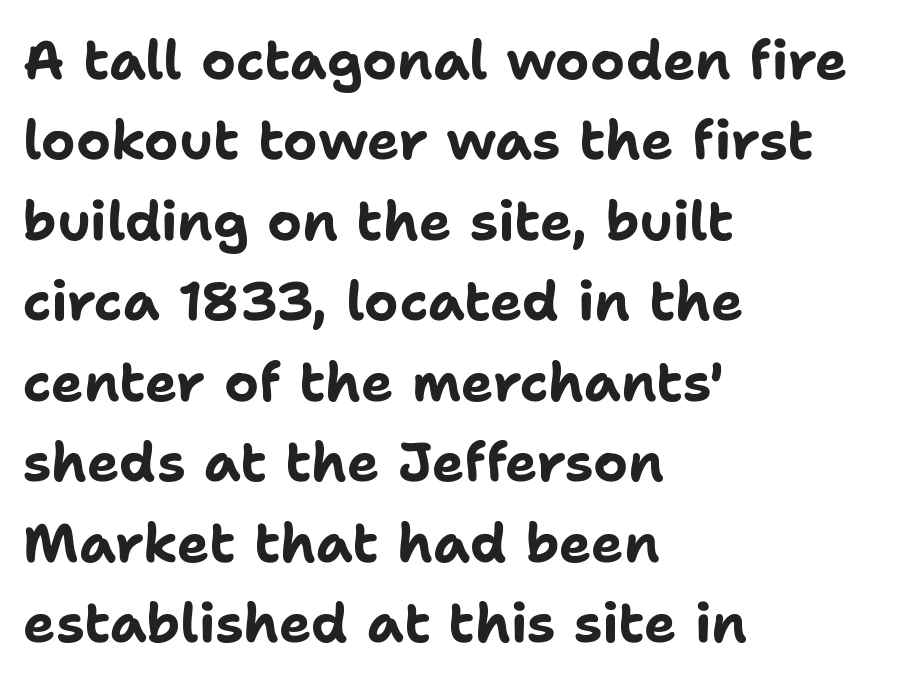
The image shows 54 px bold sans-serif type, upright; set left-aligned, normal line spacing (1.49x), normal letter spacing, not underlined; low stroke contrast and a medium x-height.
